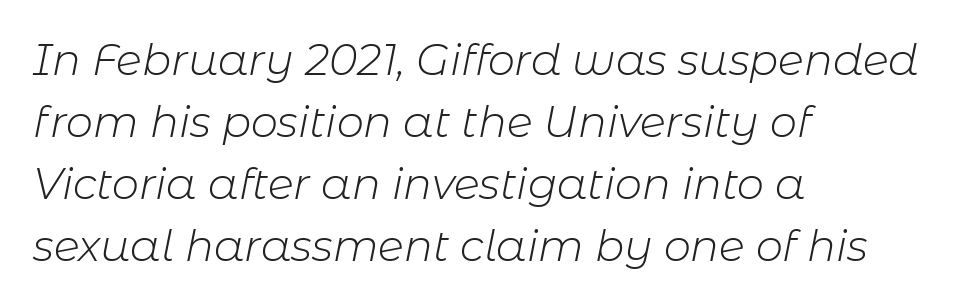
The image shows 43 px light type, italic (leaning right); set left-aligned, normal line spacing (1.44x), normal letter spacing, not underlined; low stroke contrast and a medium x-height.
